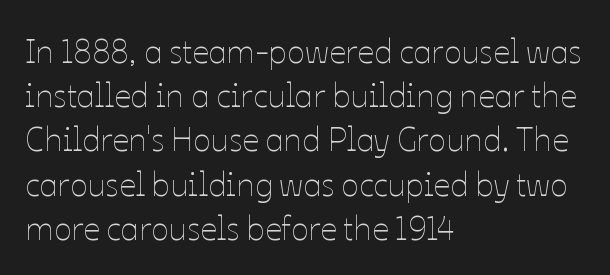
Has an underline been added? It has not. Is the type heavy? It reads as light-to-regular instead. The lettering stays uniformly vertical, giving the passage a roman look. Look at the tracking — it's just the regular setting, nothing added. Notice how the passage keeps a crisp vertical edge on the left only.
